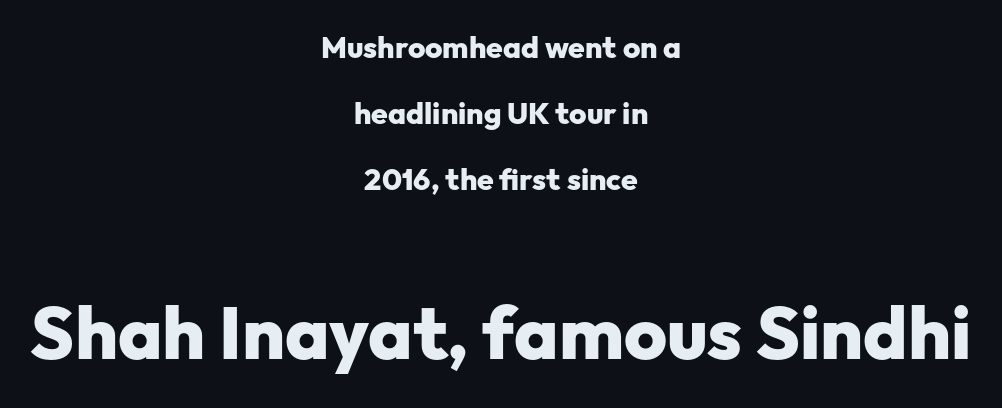
The image shows 74 px heavy sans-serif type, upright; set centered, loose line spacing (2.2x), normal letter spacing, not underlined; the second (bottom) block is 2.47x larger; low stroke contrast and a medium x-height.
